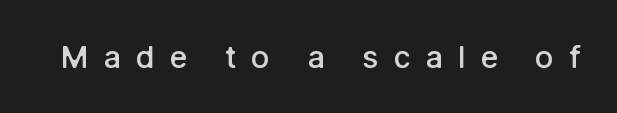
The letterforms stand isolated, each surrounded by extra space. Typographic density is moderately raised because the face is semibold. Think of a printed novel: that variable character pitch is what you see here. This is sans-serif lettering, the kind often seen on screens and signage. Do the letters lean? They stand straight.
